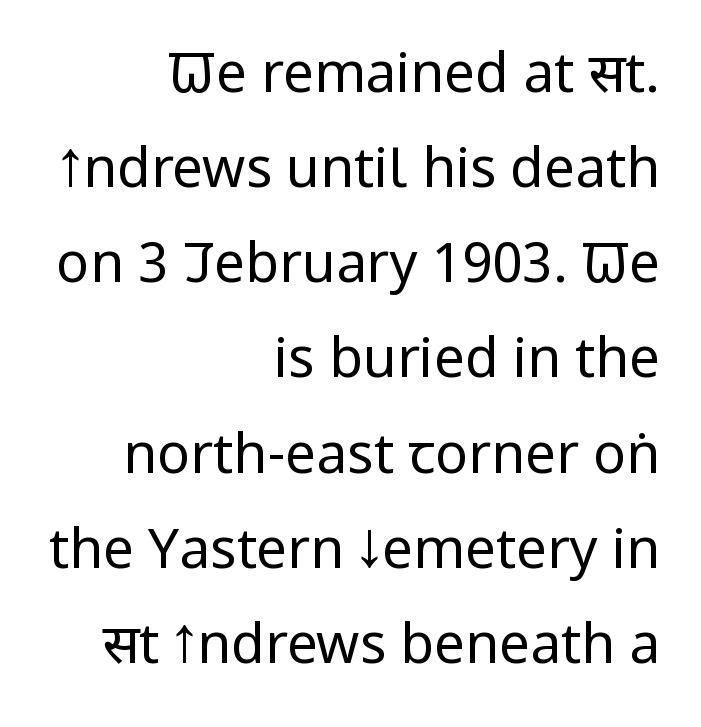
{"serif": "no", "italic": "no", "bold": "no", "weight": "regular", "width": "condensed", "stroke_contrast": "low", "x_height": "large", "monospaced": "no", "underline": "no", "align": "right", "line_spacing_ratio": 1.73, "letter_spacing": "normal", "letter_spacing_em": 0.0, "glyph_px": 55}
